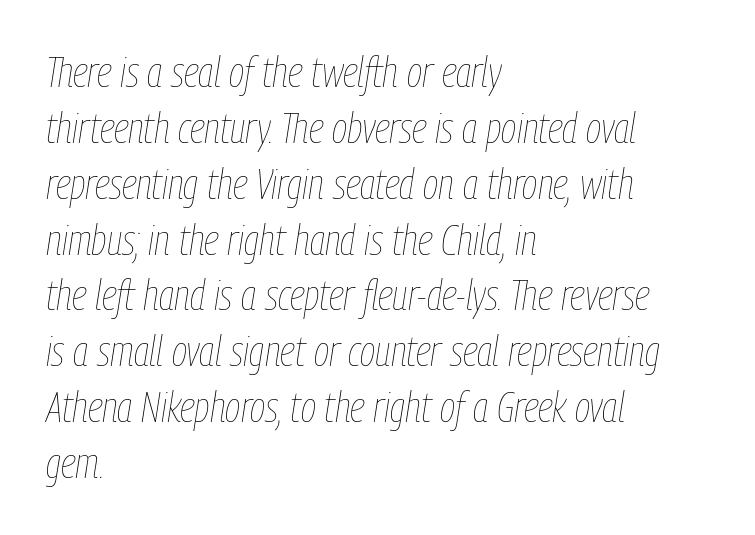
The leading is moderate, giving the passage an even texture. Posture: slanted. Summary of weight: not heavy and not bold. This sample has the flowing, uneven cadence of proportional lettering. Nobody drew a line under any word here. Honestly, the letter spacing is just normal — you wouldn't notice it.
